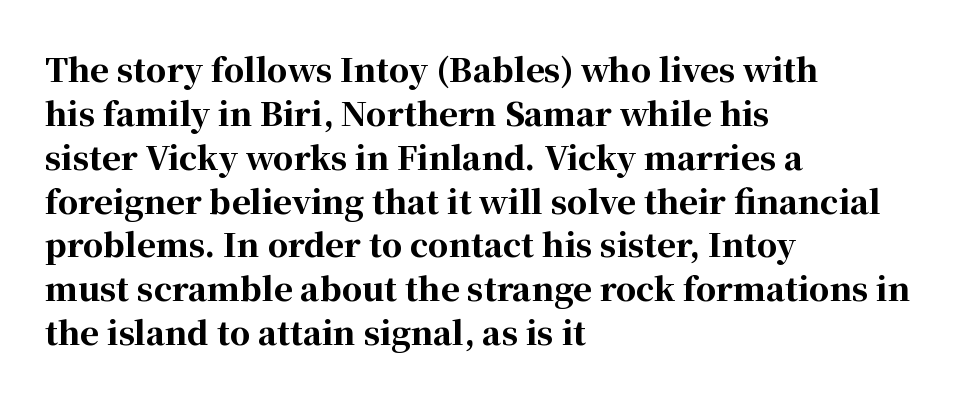
The rendering uses natural spacing where letterforms have individual widths. No extra tracking has been applied to these lines. One-word summary of the alignment: left. If you drew a line through each stem, it would be perfectly vertical. In terms of letterform style, serifs are clearly present. Is there much room between lines? A standard amount, neither cramped nor airy.
